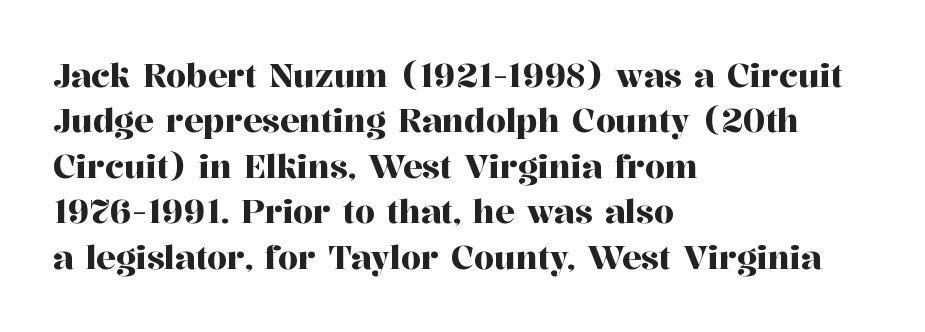
{"serif": "yes", "italic": "no", "width": "normal", "stroke_contrast": "high", "x_height": "medium", "monospaced": "no", "underline": "no", "align": "left", "line_spacing": "normal", "line_spacing_ratio": 1.42, "letter_spacing": "normal", "letter_spacing_em": 0.0, "glyph_px": 32}
